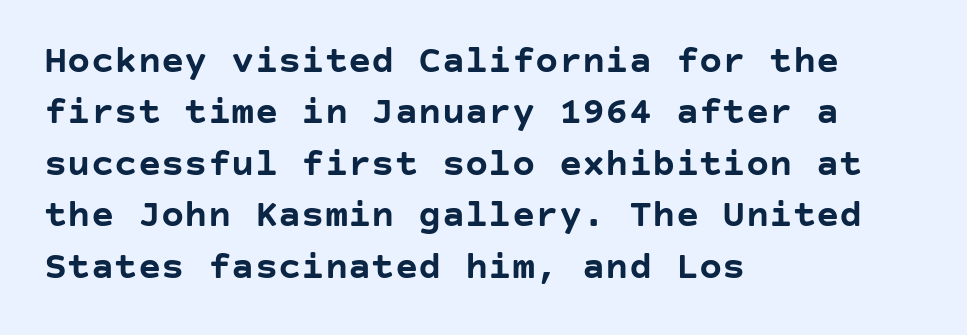
{"serif": "no", "italic": "no", "bold": "yes", "weight": "semibold", "width": "normal", "stroke_contrast": "low", "x_height": "large", "underline": "no", "align": "left", "line_spacing": "normal", "line_spacing_ratio": 1.32, "letter_spacing": "normal", "letter_spacing_em": 0.0, "glyph_px": 39}
